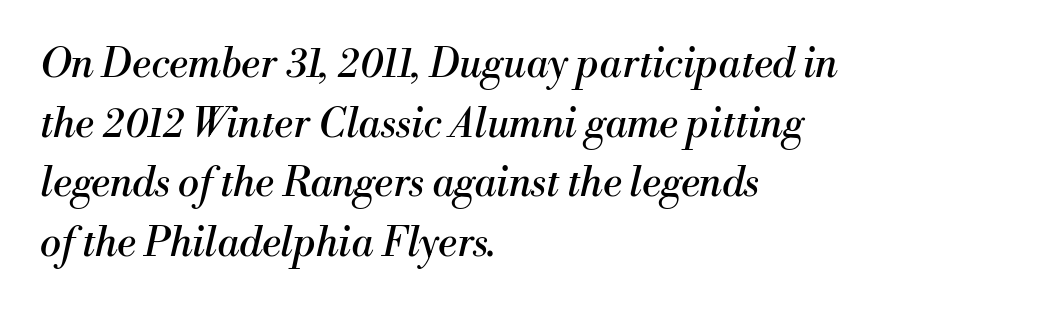
{"serif": "yes", "italic": "yes", "lean": "right", "slant_degrees": 13, "bold": "no", "weight": "regular", "width": "normal", "stroke_contrast": "medium", "x_height": "small", "monospaced": "no", "underline": "no", "align": "left", "line_spacing": "normal", "line_spacing_ratio": 1.49, "letter_spacing": "normal", "letter_spacing_em": 0.0, "glyph_px": 40}
